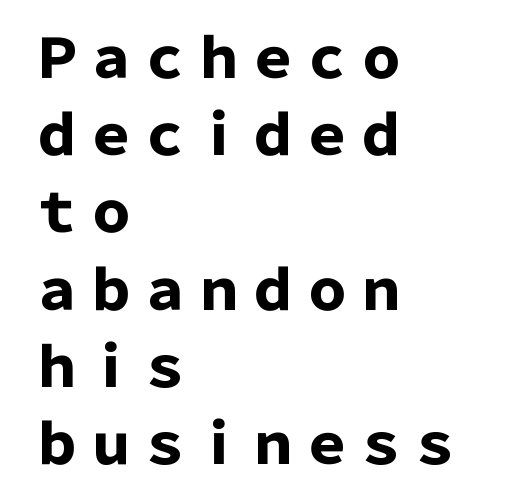
Reading down the column, the eye jumps a familiar distance to each next line. A clean baseline with only descenders dipping below it. Characters remain perfectly vertical along every line. The setting favours the left margin, as ordinary paragraphs usually do.
